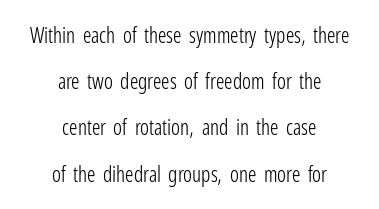
The image shows 21 px text type, upright; set centered, loose line spacing (2.2x), normal letter spacing, not underlined.
